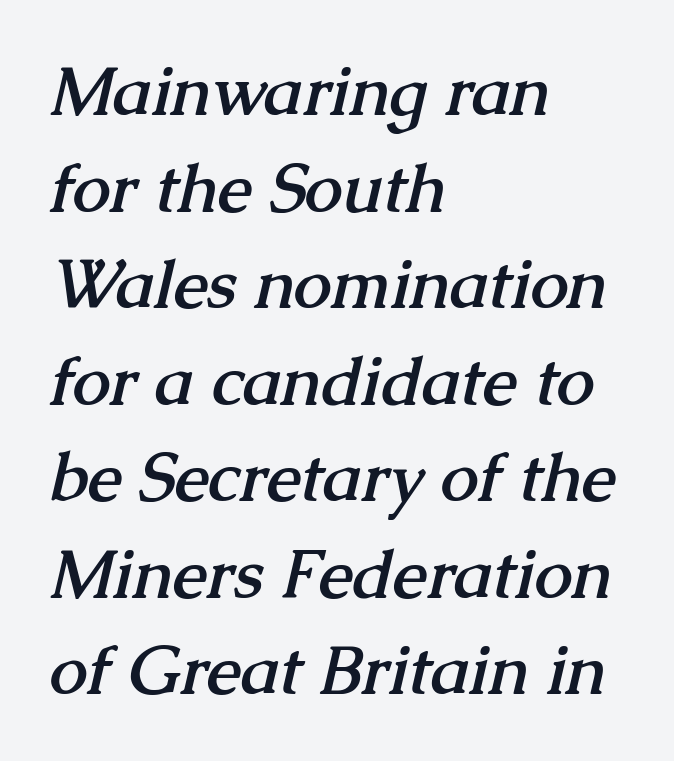
{"serif": "yes", "bold": "yes", "weight": "semibold", "width": "normal", "stroke_contrast": "medium", "x_height": "medium", "monospaced": "no", "underline": "no", "align": "left", "line_spacing": "normal", "line_spacing_ratio": 1.42, "letter_spacing": "normal", "letter_spacing_em": 0.0, "glyph_px": 68}
